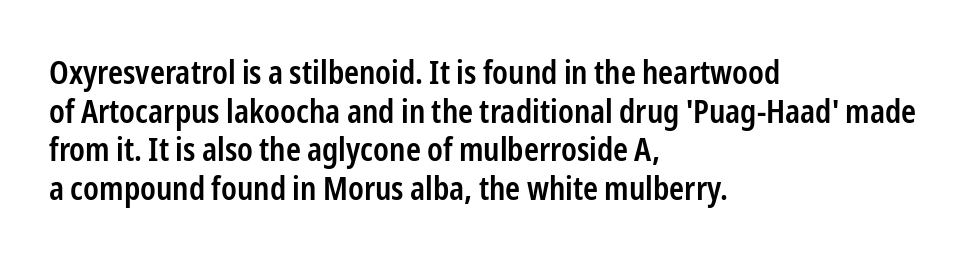
Posture: upright roman. These lines are rendered in a variable-pitch font. The zone under the glyphs is completely vacant. Horizontally, the lines are justified to the leading edge only. Classification — sans serif. Between one letter and the next there's only the usual sliver of space.
